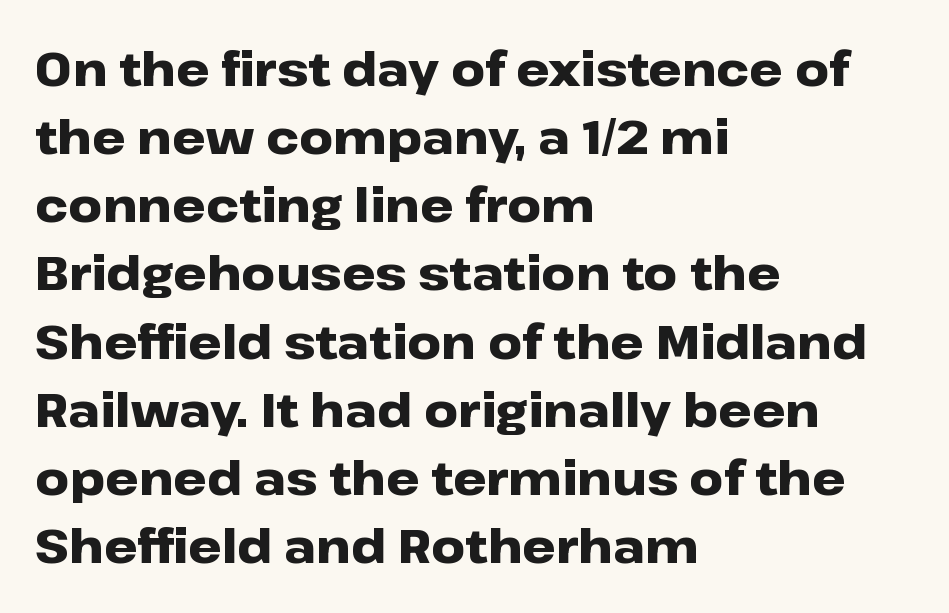
{"serif": "no", "italic": "no", "bold": "yes", "weight": "heavy", "width": "wide", "stroke_contrast": "low", "x_height": "medium", "monospaced": "no", "underline": "no", "align": "left", "line_spacing": "normal", "line_spacing_ratio": 1.45, "letter_spacing": "normal", "letter_spacing_em": 0.0, "glyph_px": 47}
